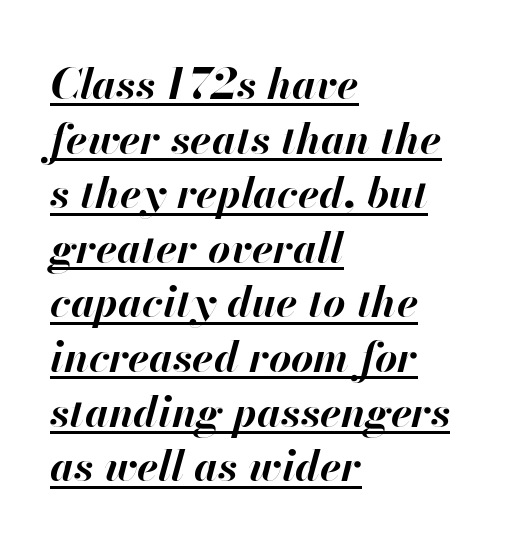
These lines carry a lot of weight — the face is fully bold. Notice how the stems are inclined rather than vertical — that's the hallmark of italics. The typesetter chose a ragged-right arrangement here. Default kerning and tracking; the words read as compact shapes. You could not count columns in this text — the font is proportionally spaced. The designer left line spacing at the default.
